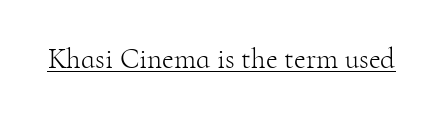
{"serif": "yes", "italic": "no", "bold": "no", "weight": "light", "width": "normal", "stroke_contrast": "high", "x_height": "small", "monospaced": "no", "underline": "yes", "letter_spacing": "normal", "letter_spacing_em": 0.0, "glyph_px": 29}
